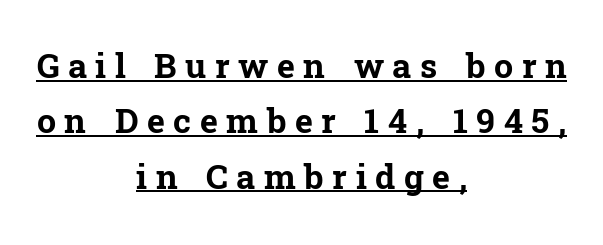
{"serif": "yes", "italic": "no", "bold": "yes", "weight": "bold", "width": "normal", "stroke_contrast": "low", "x_height": "medium", "monospaced": "no", "underline": "yes", "align": "center", "line_spacing": "normal", "line_spacing_ratio": 1.63, "letter_spacing": "wide", "letter_spacing_em": 0.25, "glyph_px": 34}
